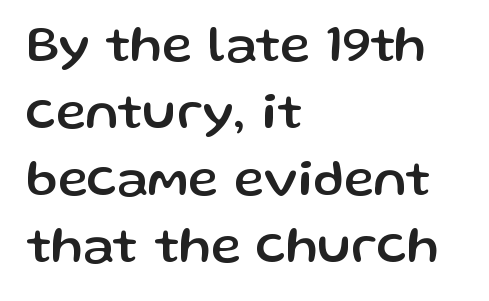
The image shows 52 px sans-serif type, upright; set left-aligned, normal line spacing (1.29x), normal letter spacing, not underlined; low stroke contrast and a medium x-height.
